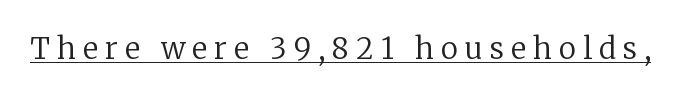
{"serif": "yes", "italic": "no", "bold": "no", "weight": "regular", "width": "normal", "stroke_contrast": "low", "x_height": "medium", "monospaced": "no", "underline": "yes", "letter_spacing": "wide", "letter_spacing_em": 0.25, "glyph_px": 29}
